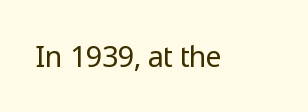
Does the lettering tilt? It doesn't — this is upright. Here the designer chose a conventional face with non-uniform glyph widths. Unmarked baselines from the first word to the last. Look at the tracking — it's just the regular setting, nothing added.
